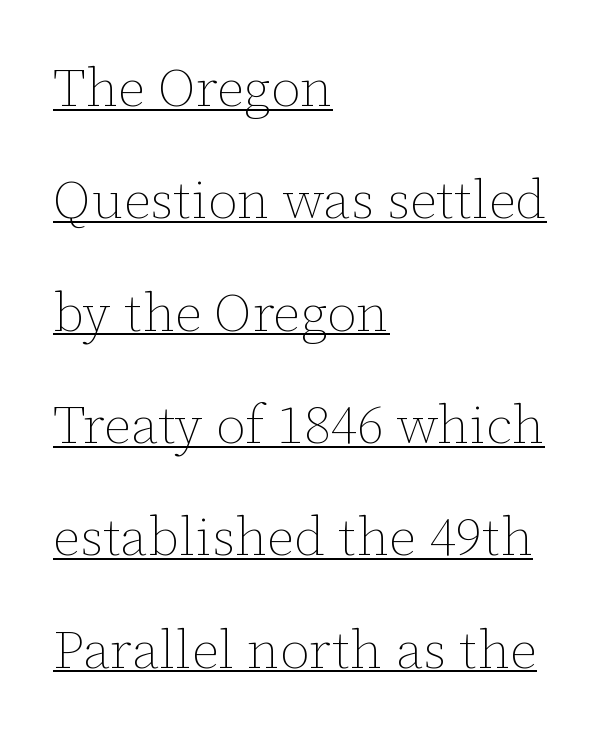
{"italic": "no", "bold": "no", "weight": "thin", "width": "normal", "stroke_contrast": "low", "x_height": "medium", "monospaced": "no", "underline": "yes", "align": "left", "line_spacing": "loose", "line_spacing_ratio": 2.08, "letter_spacing": "normal", "letter_spacing_em": 0.0, "glyph_px": 54}
